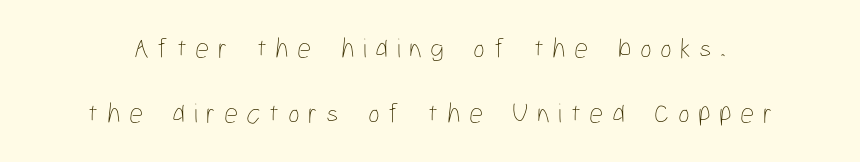
Note the varied advance widths — an 'i' is clearly narrower than an 'm'. Designer's note — italics off, roman on. The strokes carry an ordinary text weight at most. Loose tracking; the words dissolve into strings of separated letters. Line spacing here is loose.
